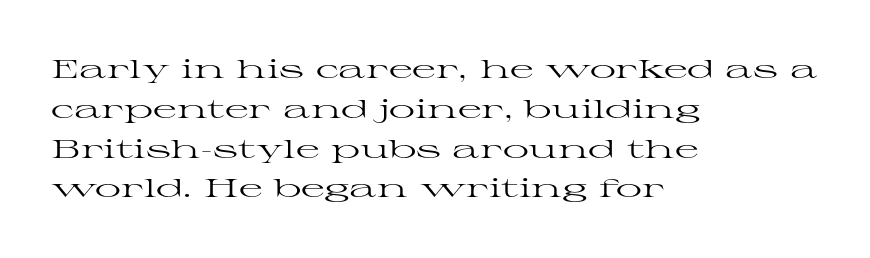
Nobody touched the tracking dial on this one. Line starts are locked; line ends wander. The block of text has a typical density, with ordinary space between rows. The glyphs are unaccompanied by any horizontal stroke below them. Notice how the stems are strictly vertical — no italics here. These glyphs show unthickened strokes, regular width or finer.
